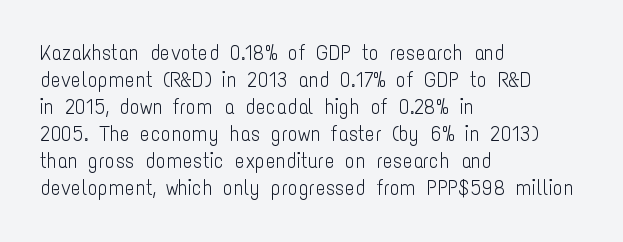
The image shows 21 px text type, upright; set left-aligned, normal line spacing (1.29x), normal letter spacing, not underlined.
